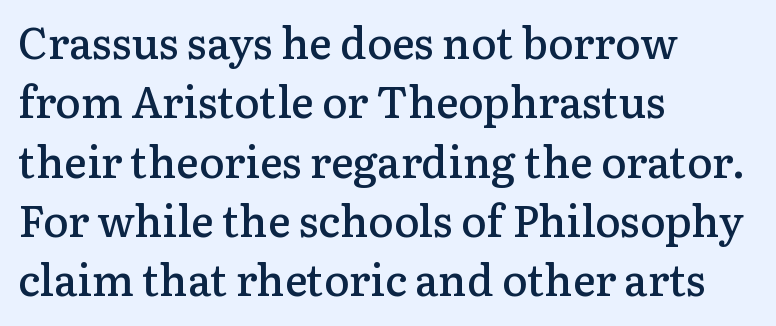
Q: Is the text bold? A: Semi-bold.
Q: Is the text italic (slanted)? A: No, it is upright.
Q: Is the typeface a serif or a sans-serif typeface? A: Serif.
Q: Is the text underlined? A: No.
Q: How is the paragraph aligned? A: Left-aligned.
Q: Is the spacing between letters normal or unusually wide? A: Normal.
Q: Is the spacing between lines tight, normal or loose? A: Normal.
Q: Width (condensed, normal, or wide)? A: Normal.
Q: Stroke contrast? A: Low.
Q: x-height? A: Medium.
Q: Monospaced? A: No.
